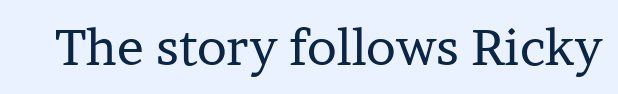
The image shows 50 px regular-weight serif type, upright; set normal letter spacing, not underlined; low stroke contrast and a medium x-height.
